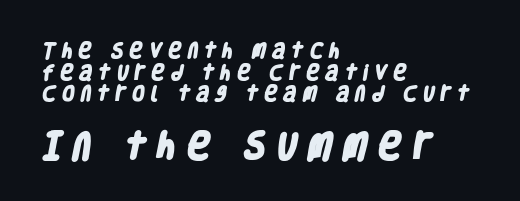
Q: Is the text bold? A: Yes.
Q: Is the typeface a serif or a sans-serif typeface? A: Sans-serif.
Q: Is the text underlined? A: No.
Q: How is the paragraph aligned? A: Left-aligned.
Q: Is the spacing between letters normal or unusually wide? A: Unusually wide.
Q: Is the spacing between lines tight, normal or loose? A: Normal.
Q: Which block of text is set in a larger size, the first (top) or the second (bottom)? A: The second (bottom) one.
Q: Width (condensed, normal, or wide)? A: Condensed.
Q: Stroke contrast? A: Low.
Q: x-height? A: Large.
Q: Monospaced? A: No.
